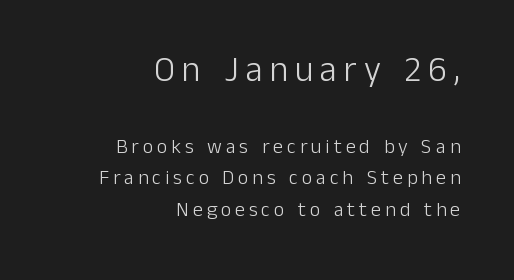
The image shows 35 px light sans-serif type, upright; set right-aligned, normal line spacing (1.59x), unusually wide letter spacing (+0.2 em), not underlined; the first (top) block is 1.75x larger; low stroke contrast and a medium x-height.
